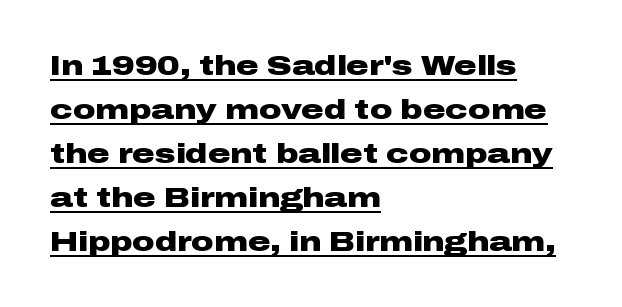
Tracking value appears to be zero — textbook default spacing. Bold? Absolutely — the strokes are thick and heavy. A typesetter would label this face a sans. If you drew a line through each stem, it would be perfectly vertical. The string is rendered with underlining switched on. Is this a fixed-width face? No — the glyphs have proportional, varying widths.
